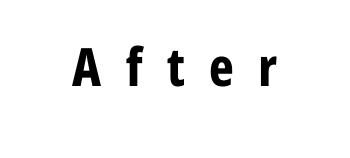
Ordinary non-slanted type is in use. The string is rendered with underlining switched off. Spacing between characters has been opened up far beyond the box default. Stroke terminals: plain, sans-serif. Character widths vary here, with narrow letters taking less room than wide ones. Each glyph is drawn with heavy, bold strokes.
